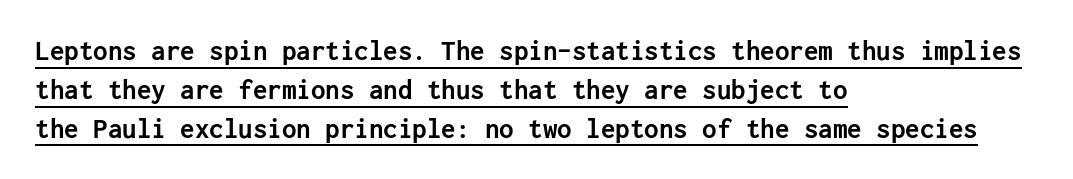
Q: Is the text bold? A: Yes.
Q: Is the text italic (slanted)? A: No, it is upright.
Q: Is the typeface a serif or a sans-serif typeface? A: Sans-serif.
Q: Is the text underlined? A: Yes.
Q: How is the paragraph aligned? A: Left-aligned.
Q: Is the spacing between letters normal or unusually wide? A: Normal.
Q: Is the spacing between lines tight, normal or loose? A: Normal.
Q: Width (condensed, normal, or wide)? A: Normal.
Q: Stroke contrast? A: Low.
Q: x-height? A: Medium.
